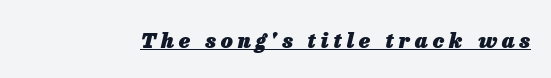
{"italic": "yes", "lean": "right", "slant_degrees": 13, "bold": "yes", "underline": "yes", "letter_spacing": "wide", "letter_spacing_em": 0.24, "glyph_px": 21}
